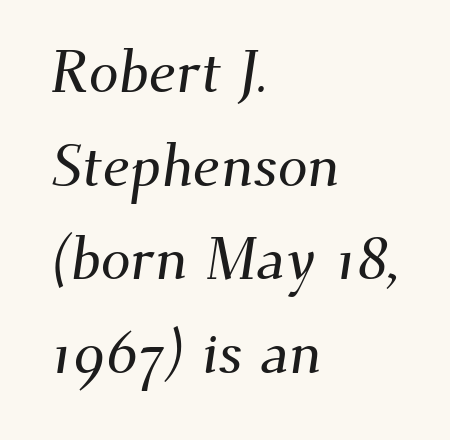
Q: Is the typeface a serif or a sans-serif typeface? A: Serif.
Q: Is the text underlined? A: No.
Q: How is the paragraph aligned? A: Left-aligned.
Q: Is the spacing between letters normal or unusually wide? A: Normal.
Q: Is the spacing between lines tight, normal or loose? A: Normal.
Q: Width (condensed, normal, or wide)? A: Normal.
Q: Stroke contrast? A: Medium.
Q: x-height? A: Small.
Q: Monospaced? A: No.
